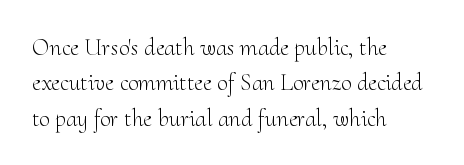
Tracking value appears to be zero — textbook default spacing. Posture: straight, roman, zero tilt. Leftover space on each line is placed entirely after the last word. This is not heavy type; no bold has been used.
